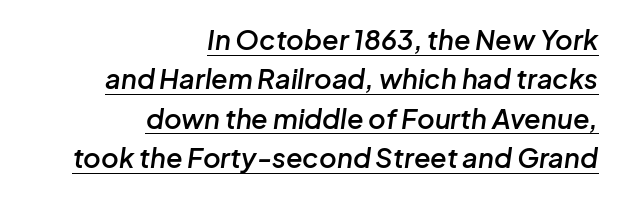
What's the leading like? Ordinary, nothing unusual. This is oblique type, the kind used for emphasis or titles. One-word summary of the alignment: right. Compared with undecorated copy, this sample adds a rule below the words. Typographic density is moderately raised because the face is semibold. Tracking value appears to be zero — textbook default spacing.
